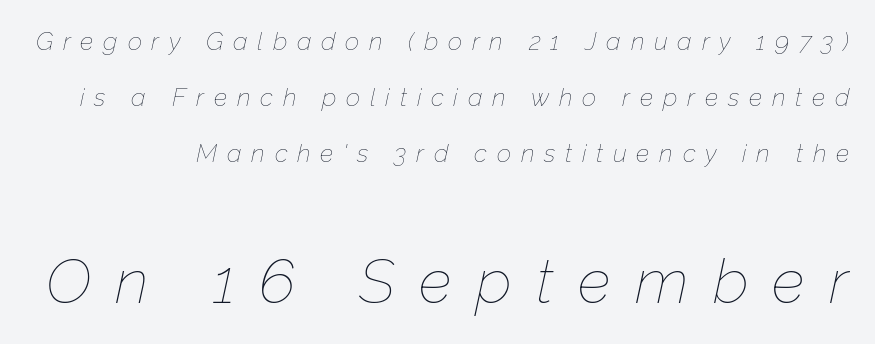
Q: Is the text bold? A: No.
Q: Is the text italic (slanted)? A: Yes, it leans right by about 12 degrees.
Q: Is the text underlined? A: No.
Q: Is the spacing between letters normal or unusually wide? A: Unusually wide.
Q: Is the spacing between lines tight, normal or loose? A: Loose.
Q: Which block of text is set in a larger size, the first (top) or the second (bottom)? A: The second (bottom) one.
Q: Width (condensed, normal, or wide)? A: Normal.
Q: Stroke contrast? A: Low.
Q: x-height? A: Medium.
Q: Monospaced? A: No.
